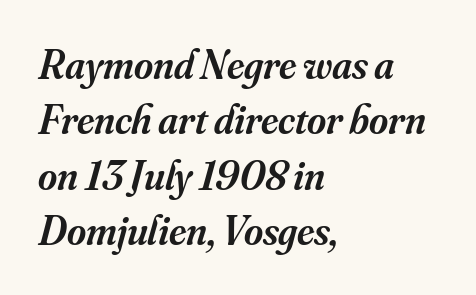
The typesetting leans somewhat heavy: a semibold. Quick note: interline space is typical. Horizontally, the lines are justified to the leading edge only. Descenders are the only things crossing below the line.
